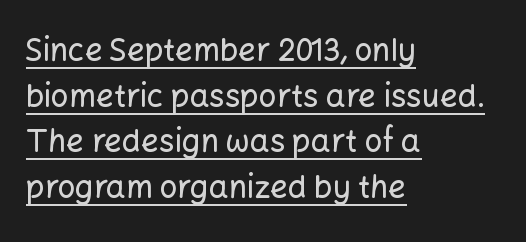
A typesetter would label this face a sans. Somebody hit Ctrl+U on this one — the words are underlined. Leftover space on each line is placed entirely after the last word. The letterforms sit shoulder to shoulder at normal distance. Is this a fixed-width face? No — the glyphs have proportional, varying widths. Interline gaps are of average width in this sample.
